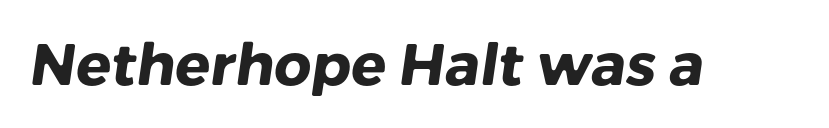
{"serif": "no", "bold": "yes", "weight": "heavy", "width": "normal", "stroke_contrast": "low", "x_height": "medium", "monospaced": "no", "underline": "no", "letter_spacing": "normal", "letter_spacing_em": 0.0, "glyph_px": 58}
